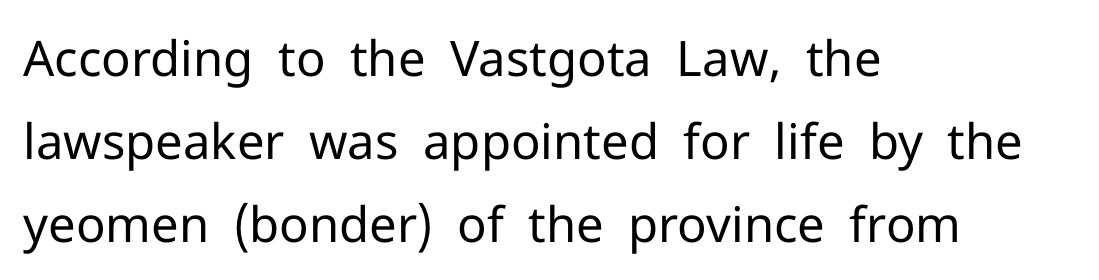
Rows of type keep a routine distance in the vertical direction. A typesetter would mark this as roman, not italic. Weight: in the light-to-regular range. This rendering leaves character spacing at its baseline value. The text block is weighted toward the left margin, trailing off unevenly rightward. Think of a printed novel: that variable character pitch is what you see here.
